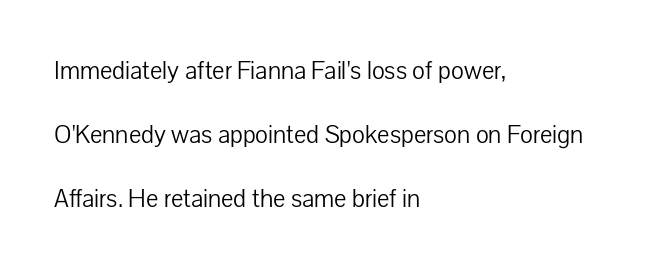
Q: Is the text bold? A: No.
Q: Is the text italic (slanted)? A: No, it is upright.
Q: Is the text underlined? A: No.
Q: How is the paragraph aligned? A: Left-aligned.
Q: Is the spacing between letters normal or unusually wide? A: Normal.
Q: Is the spacing between lines tight, normal or loose? A: Loose.
